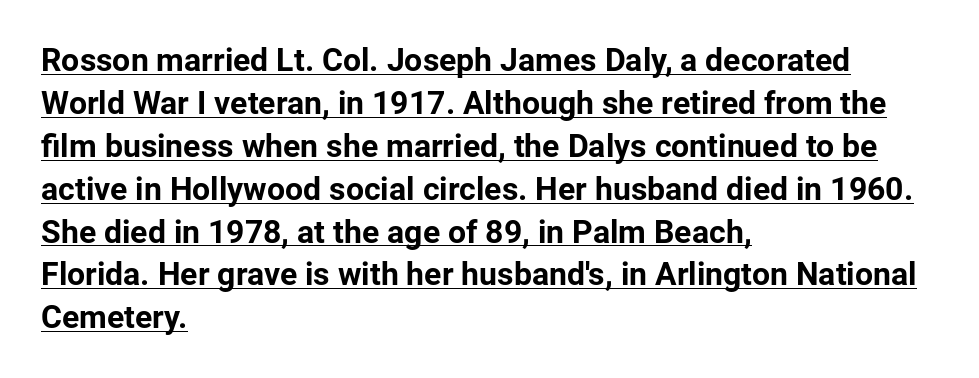
Note: no serifs on the glyphs. Typesetter's note: full bold, strokes at maximum text heaviness. Compared with a centered layout, this one pins lines to the left instead. Decoration check: the copy is underlined. Posture: vertical.
